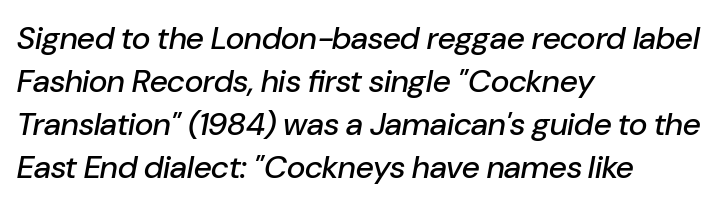
{"italic": "yes", "lean": "right", "slant_degrees": 10, "width": "normal", "stroke_contrast": "low", "x_height": "medium", "monospaced": "no", "underline": "no", "align": "left", "line_spacing": "normal", "line_spacing_ratio": 1.34, "letter_spacing": "normal", "letter_spacing_em": 0.0, "glyph_px": 32}
